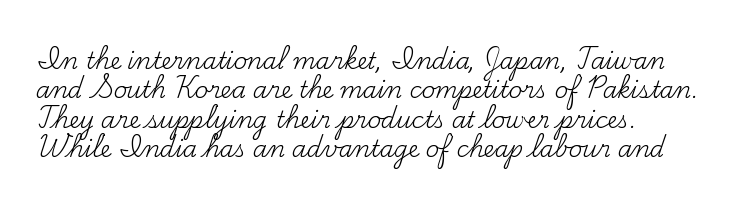
Q: Is the text bold? A: No.
Q: Is the text italic (slanted)? A: Yes.
Q: Is the text underlined? A: No.
Q: How is the paragraph aligned? A: Left-aligned.
Q: Is the spacing between letters normal or unusually wide? A: Normal.
Q: Is the spacing between lines tight, normal or loose? A: Normal.
